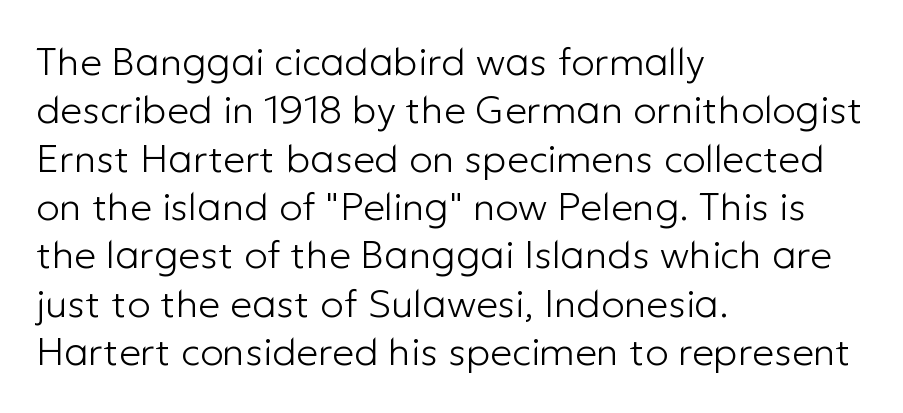
{"serif": "no", "italic": "no", "bold": "no", "weight": "light", "width": "normal", "stroke_contrast": "low", "x_height": "medium", "monospaced": "no", "underline": "no", "align": "left", "line_spacing_ratio": 1.24, "letter_spacing": "normal", "letter_spacing_em": 0.0, "glyph_px": 39}
